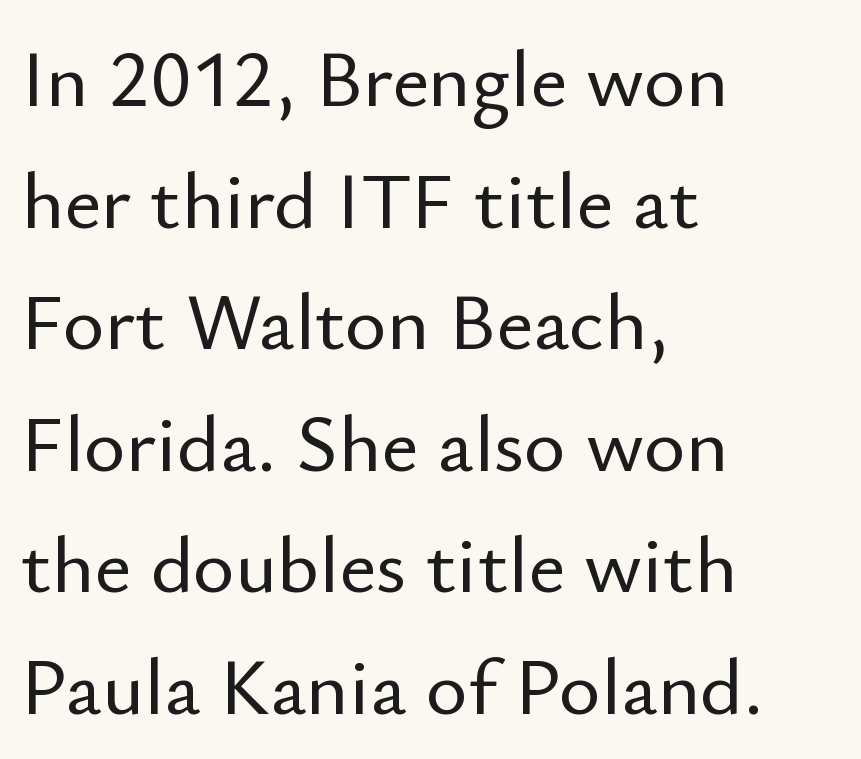
The image shows 80 px sans-serif type, upright; set left-aligned, normal line spacing (1.52x), normal letter spacing, not underlined; low stroke contrast and a small x-height.
